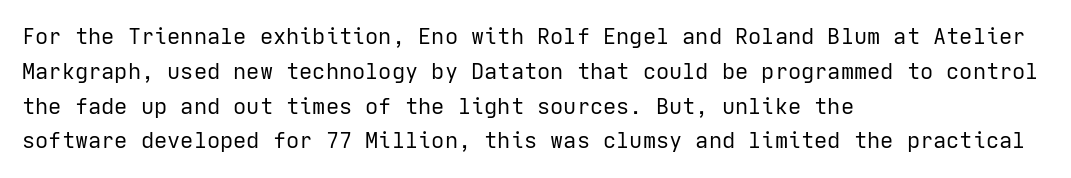
Q: Is the text bold? A: No.
Q: Is the text italic (slanted)? A: No, it is upright.
Q: Is the text underlined? A: No.
Q: How is the paragraph aligned? A: Left-aligned.
Q: Is the spacing between letters normal or unusually wide? A: Normal.
Q: Is the spacing between lines tight, normal or loose? A: Normal.
